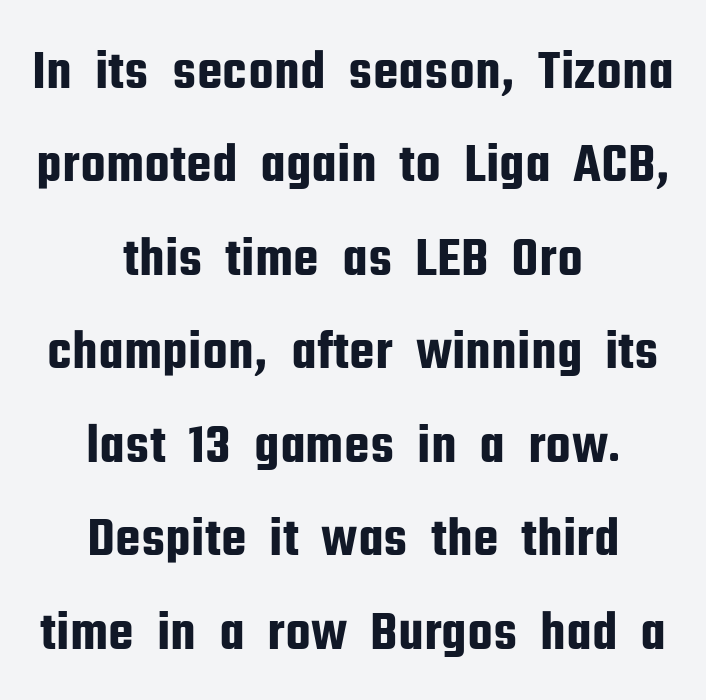
In terms of leading, this rendering sits right in the middle. Layout note: lines centered. These lines are rendered in a variable-pitch font. No extra tracking has been applied to these lines.
